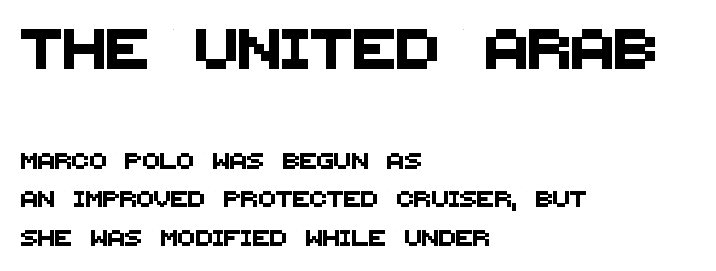
{"serif": "no", "width": "normal", "stroke_contrast": "medium", "x_height": "large", "monospaced": "no", "underline": "no", "align": "left", "line_spacing": "loose", "line_spacing_ratio": 2.4, "letter_spacing": "normal", "letter_spacing_em": 0.0, "larger_block": "first", "size_ratio": 2.5, "glyph_px": 40}
